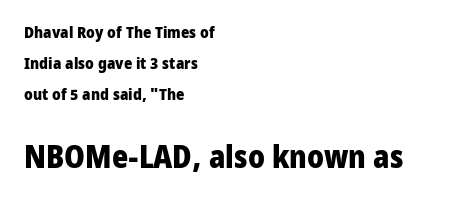
The second block has been scaled up relative to the first. Left-aligned paragraph, ragged on the right. The words here are not underlined. The glyphs have the mass of a bold cut. The face used here is a sans, in the tradition of grotesques and geometrics. How are the letters spaced? Ordinarily, with no added tracking.
